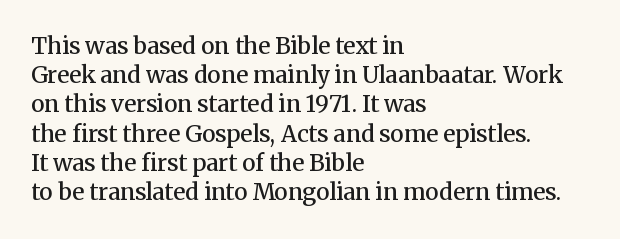
The image shows 23 px text type, upright; set left-aligned, normal line spacing (1.27x), normal letter spacing, not underlined.
